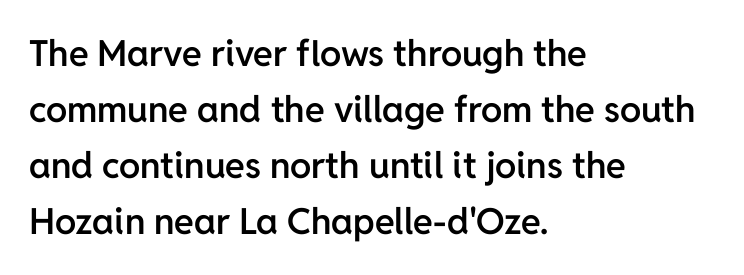
The rendering uses natural spacing where letterforms have individual widths. The passage is arranged the way most books set body copy — flush left. The letters are semibold — heavier than regular but short of a full bold. Tracking here is standard; glyphs follow each other at the usual distance. The foot of each line stays bare and open.
